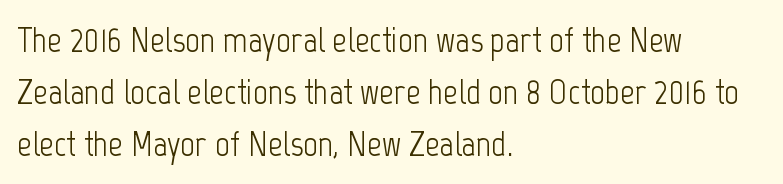
{"serif": "no", "italic": "no", "bold": "no", "weight": "light", "width": "condensed", "stroke_contrast": "low", "x_height": "medium", "monospaced": "no", "underline": "no", "align": "left", "line_spacing": "normal", "line_spacing_ratio": 1.45, "letter_spacing": "normal", "letter_spacing_em": 0.0, "glyph_px": 36}
